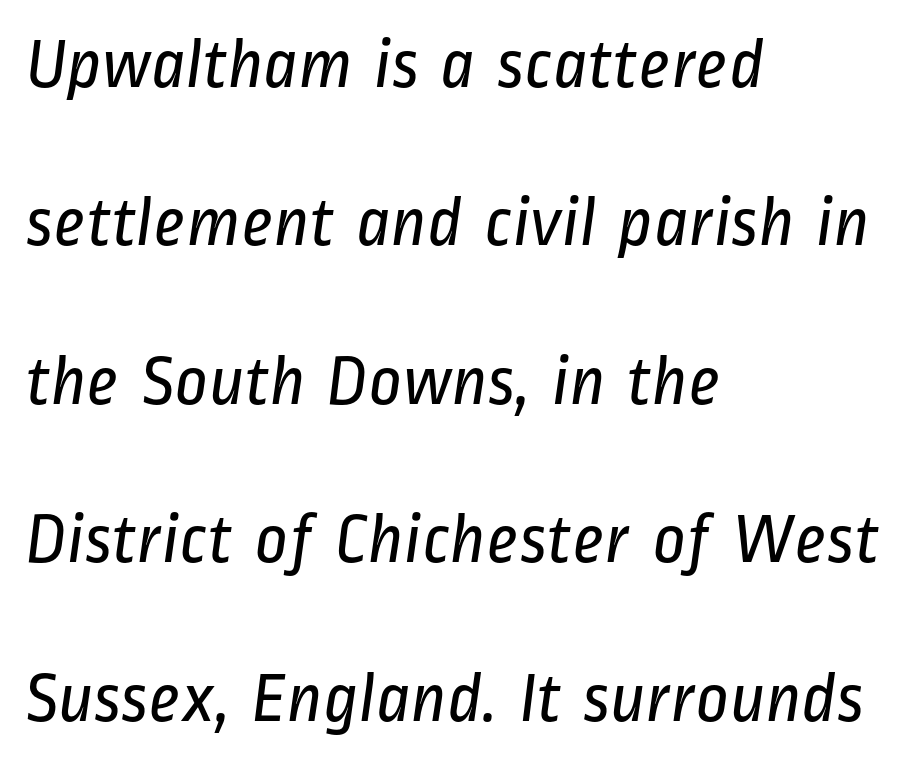
The image shows 72 px regular-weight, condensed sans-serif type; set left-aligned, loose line spacing (2.2x), normal letter spacing, not underlined; low stroke contrast and a medium x-height.
